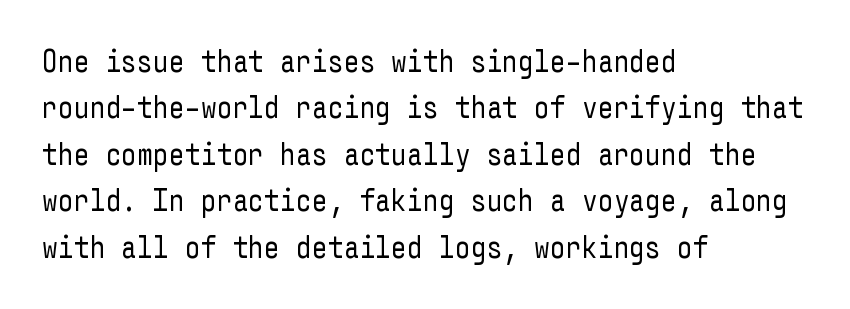
The image shows 31 px regular-weight, condensed sans-serif type, upright; set left-aligned, normal line spacing (1.5x), normal letter spacing, not underlined; low stroke contrast and a medium x-height.
